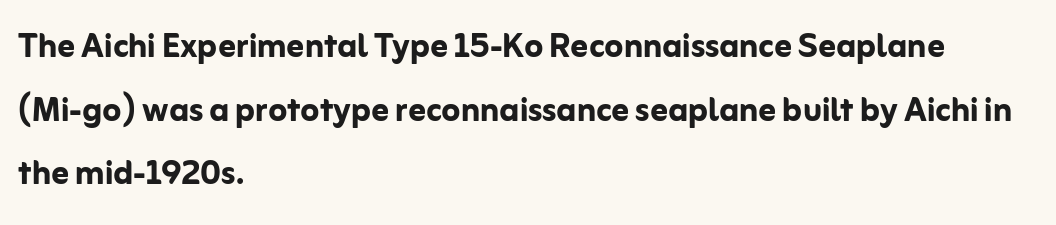
This sample uses plain, unmodified letter spacing. This is sans-serif lettering, the kind often seen on screens and signage. The rendering uses natural spacing where letterforms have individual widths. Horizontally, the lines are justified to the leading edge only. Leading: standard. The letters stand upright; this is a roman face.
